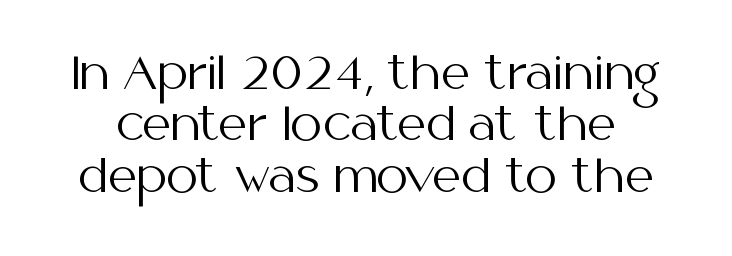
{"serif": "no", "italic": "no", "bold": "no", "weight": "regular", "width": "normal", "stroke_contrast": "medium", "x_height": "medium", "monospaced": "no", "underline": "no", "line_spacing": "tight", "line_spacing_ratio": 1.14, "letter_spacing": "normal", "letter_spacing_em": 0.0, "glyph_px": 45}
